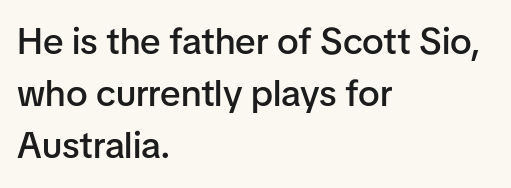
The face used here is a sans, in the tradition of grotesques and geometrics. Looks like regular typesetting: each glyph gets only the width it needs. Reading down the column, the eye jumps a familiar distance to each next line. The lines in this sample share a left origin and differ only in where they stop. What weight is shown? A semibold, between regular and bold. Nobody touched the tracking dial on this one.
